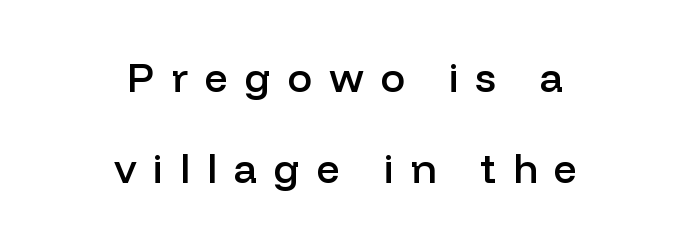
{"serif": "no", "italic": "no", "bold": "semi", "weight": "semibold", "width": "normal", "stroke_contrast": "low", "x_height": "medium", "monospaced": "no", "underline": "no", "align": "center", "line_spacing": "loose", "line_spacing_ratio": 2.22, "letter_spacing": "wide", "letter_spacing_em": 0.41, "glyph_px": 41}
